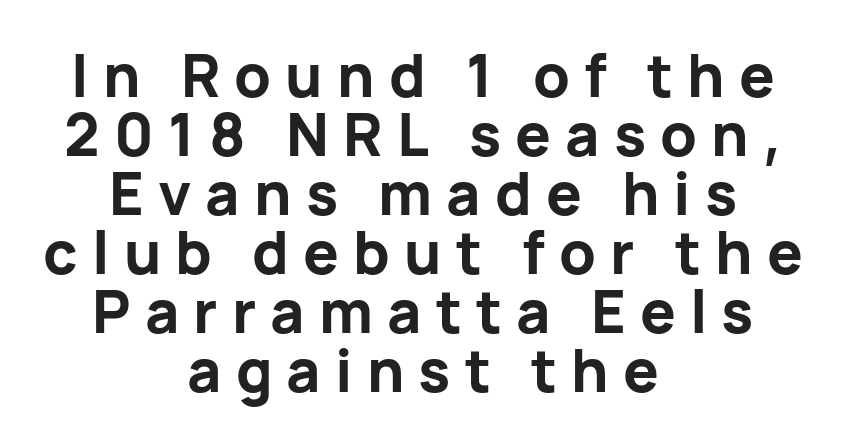
Q: Is the text bold? A: Yes.
Q: Is the text italic (slanted)? A: No, it is upright.
Q: Is the typeface a serif or a sans-serif typeface? A: Sans-serif.
Q: Is the text underlined? A: No.
Q: How is the paragraph aligned? A: Centered.
Q: Is the spacing between letters normal or unusually wide? A: Unusually wide.
Q: Is the spacing between lines tight, normal or loose? A: Tight.
Q: Width (condensed, normal, or wide)? A: Normal.
Q: Stroke contrast? A: Low.
Q: x-height? A: Medium.
Q: Monospaced? A: No.
